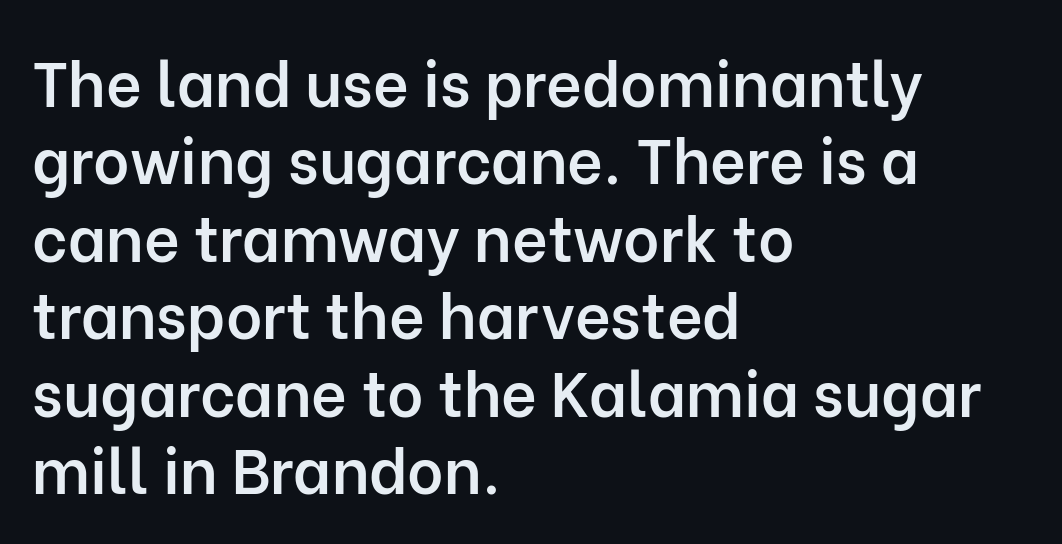
The font family rendered here belongs to the sans-serif group. Notice how the passage keeps a crisp vertical edge on the left only. A typesetter would call this zero additional tracking. Italic: no, the glyphs are upright roman.
